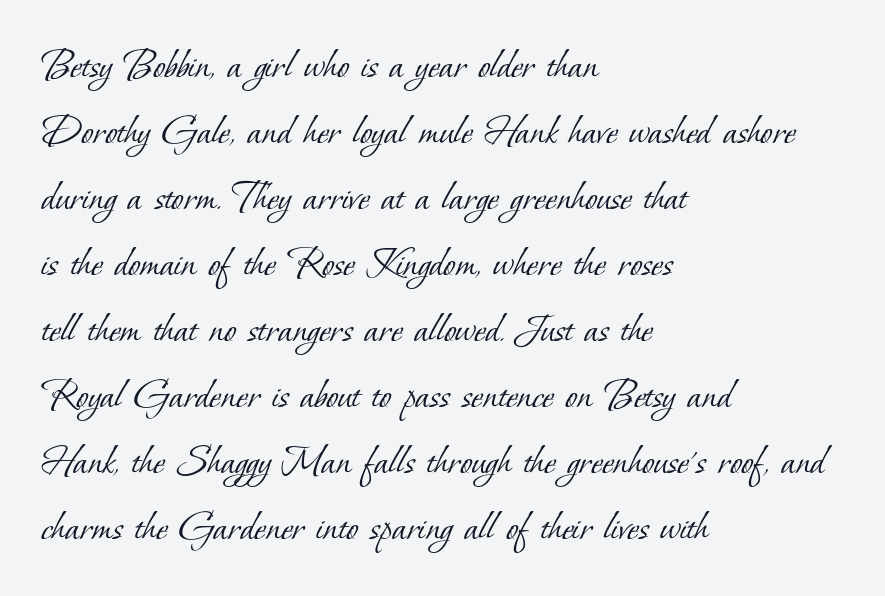
Q: Is the text bold? A: No.
Q: Is the typeface a serif or a sans-serif typeface? A: Serif.
Q: Is the text underlined? A: No.
Q: How is the paragraph aligned? A: Left-aligned.
Q: Is the spacing between letters normal or unusually wide? A: Normal.
Q: Is the spacing between lines tight, normal or loose? A: Normal.
Q: Width (condensed, normal, or wide)? A: Normal.
Q: Stroke contrast? A: Low.
Q: x-height? A: Small.
Q: Monospaced? A: No.
